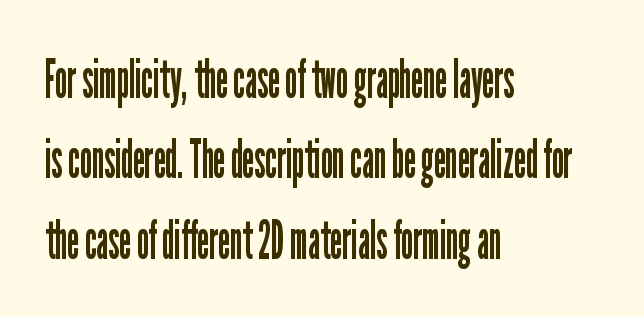
{"serif": "no", "italic": "no", "bold": "no", "weight": "regular", "width": "condensed", "stroke_contrast": "low", "x_height": "medium", "monospaced": "no", "underline": "no", "align": "left", "line_spacing": "normal", "line_spacing_ratio": 1.49, "letter_spacing": "normal", "letter_spacing_em": 0.0, "glyph_px": 54}
